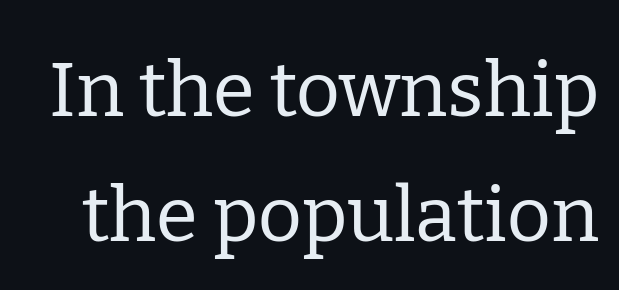
The rendering keeps characters at their native spacing. The letters stand straight up with perfectly vertical stems. Notice how descenders clear the ascenders below comfortably — that's standard leading. Weight class: somewhere from thin through regular. A serif font was chosen for this passage.
